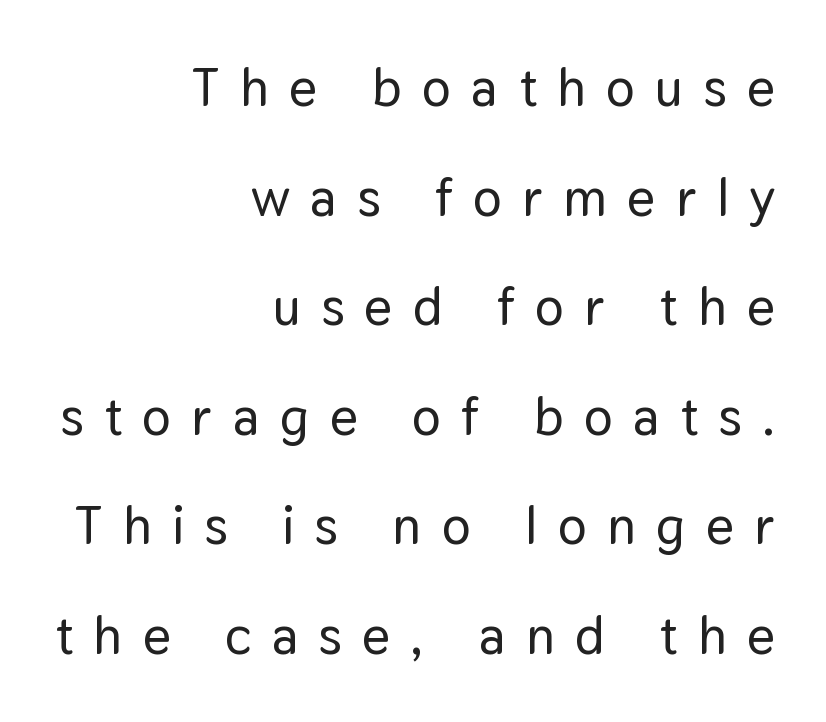
{"serif": "no", "italic": "no", "width": "normal", "stroke_contrast": "low", "x_height": "medium", "monospaced": "no", "underline": "no", "align": "right", "line_spacing": "loose", "line_spacing_ratio": 2.03, "letter_spacing": "wide", "letter_spacing_em": 0.38, "glyph_px": 54}
